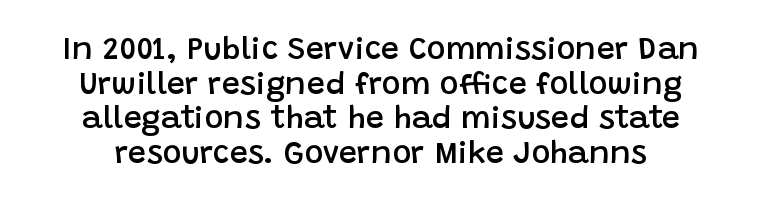
The image shows 32 px semibold sans-serif type, upright; set tight line spacing (1.08x), normal letter spacing, not underlined; low stroke contrast and a large x-height.
